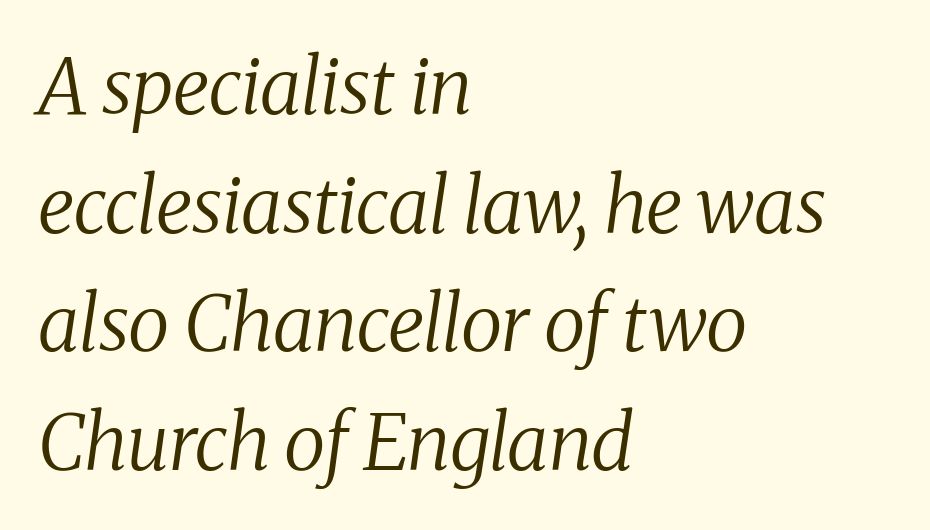
The image shows 77 px regular-weight serif type, italic (leaning right); set left-aligned, normal line spacing (1.54x), normal letter spacing, not underlined; medium stroke contrast and a medium x-height.
